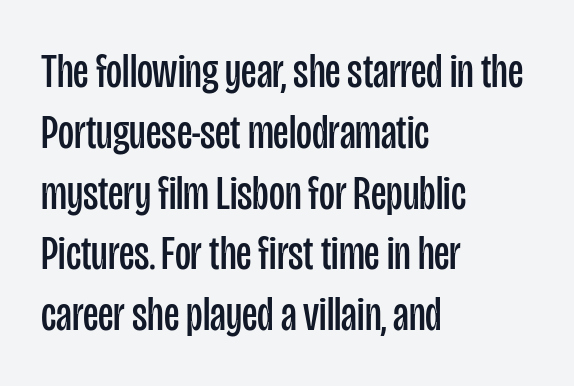
Q: Is the text bold? A: No.
Q: Is the text italic (slanted)? A: No, it is upright.
Q: Is the typeface a serif or a sans-serif typeface? A: Sans-serif.
Q: Is the text underlined? A: No.
Q: How is the paragraph aligned? A: Left-aligned.
Q: Is the spacing between letters normal or unusually wide? A: Normal.
Q: Width (condensed, normal, or wide)? A: Condensed.
Q: Stroke contrast? A: Low.
Q: x-height? A: Large.
Q: Monospaced? A: No.
